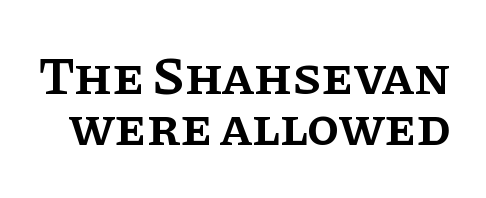
The passage shown is typeset with a serif family. Cramped leading. Stems and bowls a touch heavier than normal — semibold. A typesetter would call this zero additional tracking.
